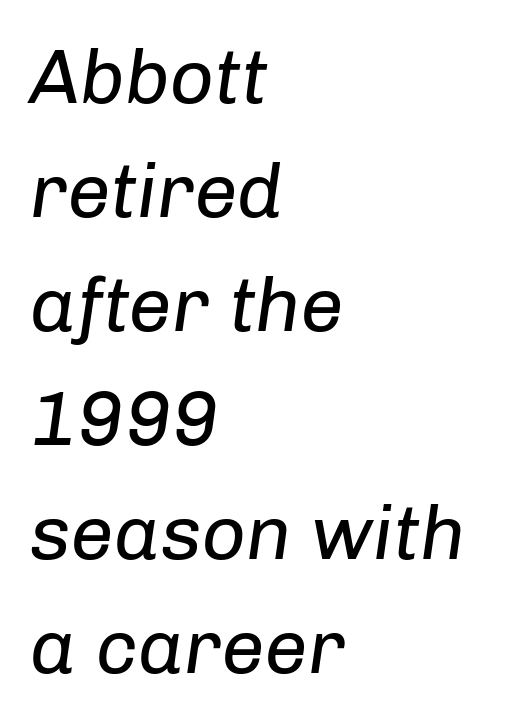
Q: Is the text bold? A: No.
Q: Is the text italic (slanted)? A: Yes, it leans right by about 8 degrees.
Q: Is the text underlined? A: No.
Q: How is the paragraph aligned? A: Left-aligned.
Q: Is the spacing between letters normal or unusually wide? A: Normal.
Q: Is the spacing between lines tight, normal or loose? A: Normal.
Q: Width (condensed, normal, or wide)? A: Normal.
Q: Stroke contrast? A: Low.
Q: x-height? A: Medium.
Q: Monospaced? A: No.
